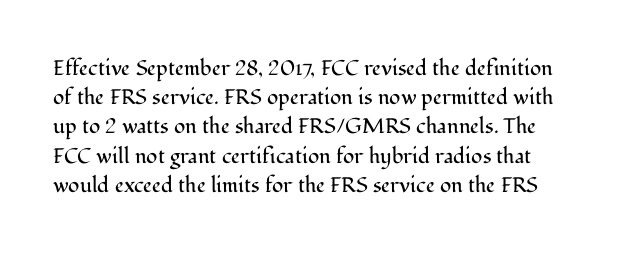
Bold? No — there's no thickening of the strokes. Glyph-to-glyph distance matches everyday printed text. Descenders are the only things crossing below the line. This sample uses an upright cut, with every glyph sitting square on the baseline. Students, observe: this is what conventionally led text looks like.
